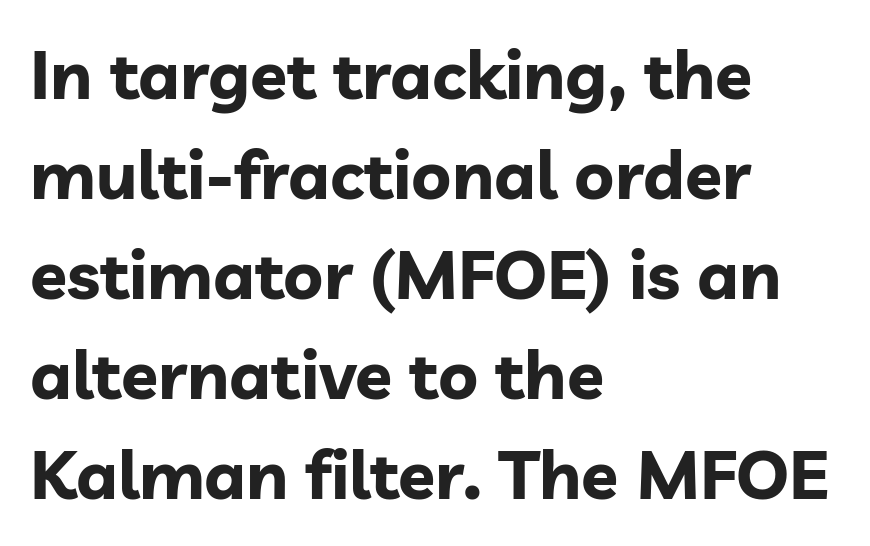
The image shows 68 px bold sans-serif type, upright; set left-aligned, normal line spacing (1.47x), normal letter spacing, not underlined; low stroke contrast and a medium x-height.
